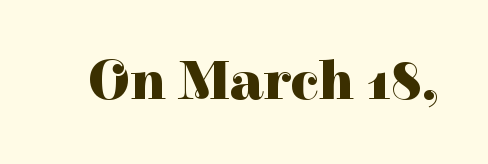
Ordinary non-slanted type is in use. This rendering leaves character spacing at its baseline value. The glyphs have the mass of a bold cut. Is this a fixed-width face? No — the glyphs have proportional, varying widths. Font category for this specimen: serif.
